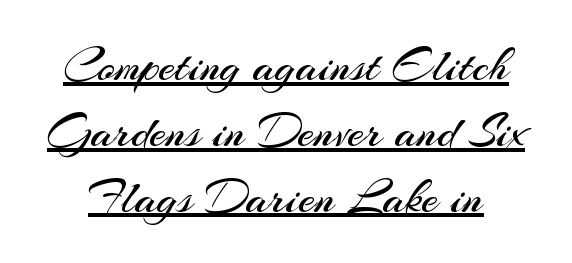
{"serif": "no", "bold": "no", "weight": "regular", "width": "normal", "stroke_contrast": "medium", "x_height": "small", "monospaced": "no", "underline": "yes", "line_spacing": "normal", "line_spacing_ratio": 1.37, "letter_spacing": "normal", "letter_spacing_em": 0.0, "glyph_px": 48}
